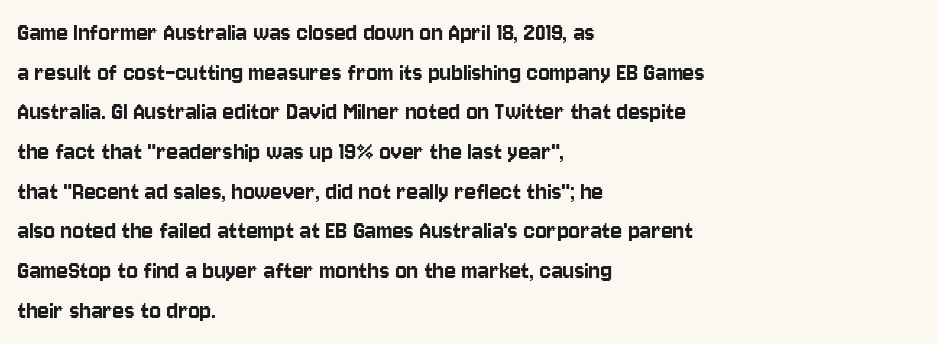
Q: Is the text italic (slanted)? A: No, it is upright.
Q: Is the text underlined? A: No.
Q: How is the paragraph aligned? A: Left-aligned.
Q: Is the spacing between letters normal or unusually wide? A: Normal.
Q: Is the spacing between lines tight, normal or loose? A: Normal.
